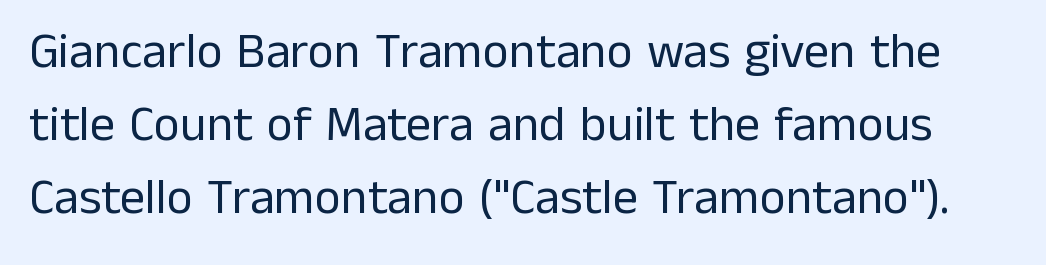
The image shows 50 px regular-weight sans-serif type, upright; set normal line spacing (1.46x), normal letter spacing, not underlined; low stroke contrast and a medium x-height.
